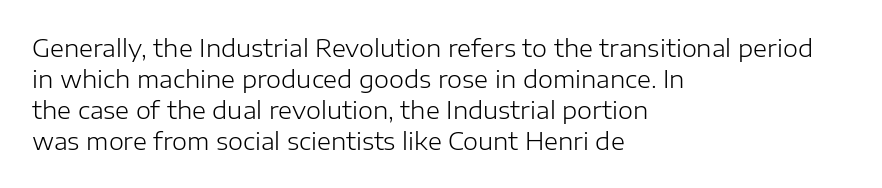
Q: Is the text bold? A: No.
Q: Is the text italic (slanted)? A: No, it is upright.
Q: Is the text underlined? A: No.
Q: How is the paragraph aligned? A: Left-aligned.
Q: Is the spacing between letters normal or unusually wide? A: Normal.
Q: Is the spacing between lines tight, normal or loose? A: Normal.
